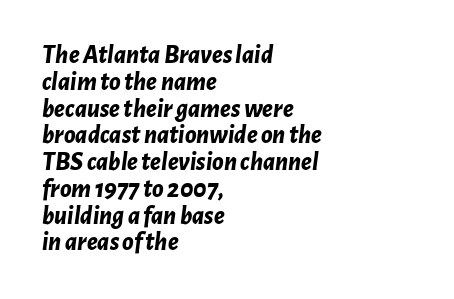
The image shows 26 px bold type, italic (leaning right); set left-aligned, tight line spacing (1.03x), normal letter spacing, not underlined.
